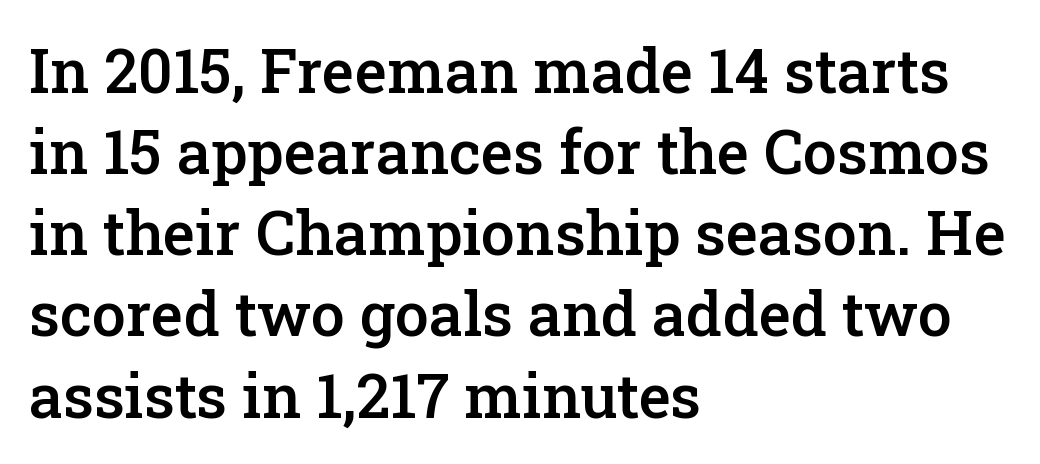
Q: Is the text bold? A: Semi-bold.
Q: Is the text italic (slanted)? A: No, it is upright.
Q: Is the typeface a serif or a sans-serif typeface? A: Serif.
Q: Is the text underlined? A: No.
Q: How is the paragraph aligned? A: Left-aligned.
Q: Is the spacing between letters normal or unusually wide? A: Normal.
Q: Is the spacing between lines tight, normal or loose? A: Normal.
Q: Width (condensed, normal, or wide)? A: Normal.
Q: Stroke contrast? A: Low.
Q: x-height? A: Medium.
Q: Monospaced? A: No.
